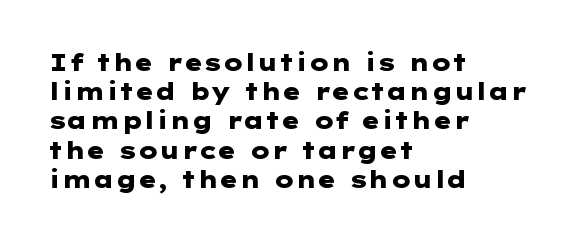
Is the block centered? No — it sits flush against the left margin. Strong, thick strokes mark this as bold type. Plain, unruled lines of type. Nothing unusual about the tracking: characters are spaced as the font intends. When letters stand straight like this, we call the style roman or upright. One glance says typical: line gaps are just what's usual.
